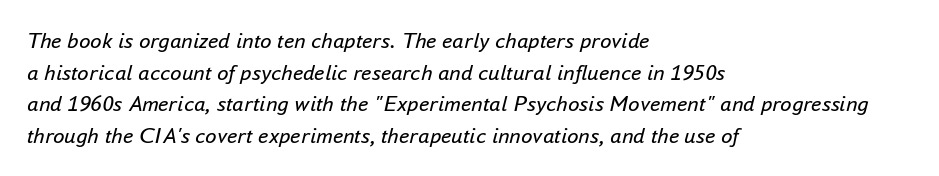
The image shows 23 px text type, italic (leaning right); set left-aligned, normal line spacing (1.38x), normal letter spacing, not underlined.
